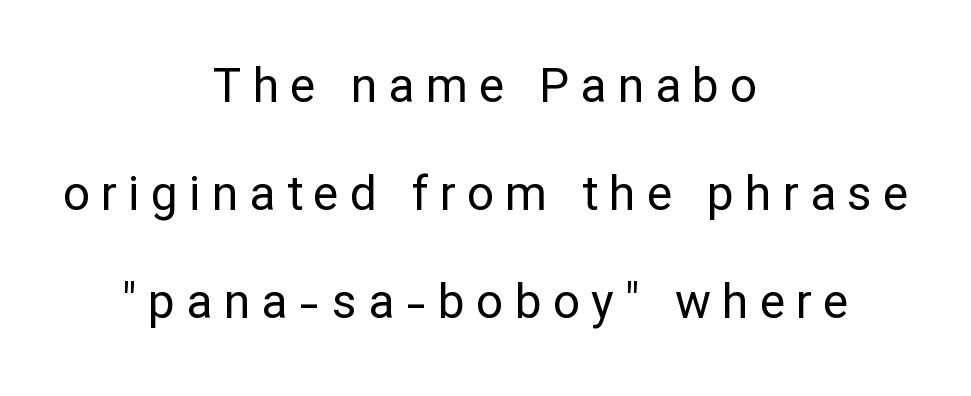
The image shows 48 px regular-weight sans-serif type, upright; set centered, loose line spacing (2.25x), unusually wide letter spacing (+0.23 em), not underlined; low stroke contrast and a medium x-height.
